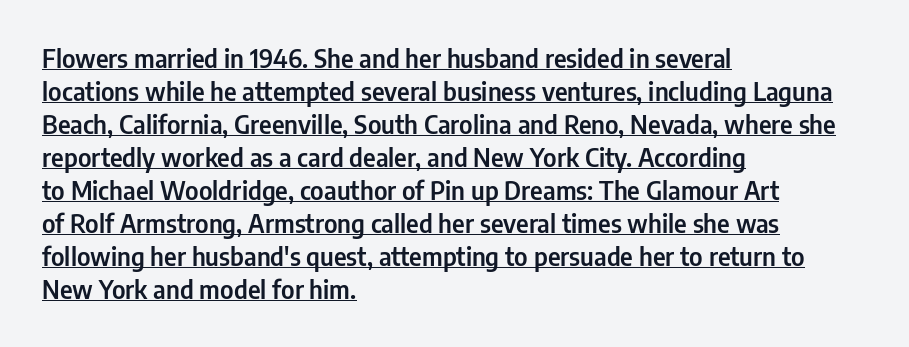
The image shows 25 px text type, upright; set left-aligned, normal line spacing (1.32x), normal letter spacing, underlined.
